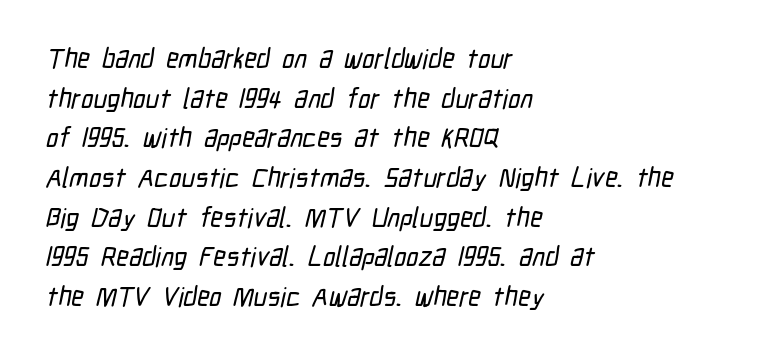
{"underline": "no", "align": "left", "line_spacing": "normal", "line_spacing_ratio": 1.47, "letter_spacing": "normal", "letter_spacing_em": 0.0, "glyph_px": 27}
